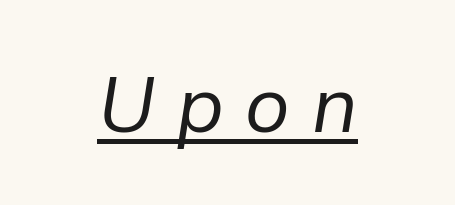
{"italic": "yes", "lean": "right", "slant_degrees": 9, "bold": "no", "weight": "regular", "width": "normal", "stroke_contrast": "low", "x_height": "medium", "monospaced": "no", "underline": "yes", "align": "center", "letter_spacing": "wide", "letter_spacing_em": 0.28, "glyph_px": 78}
